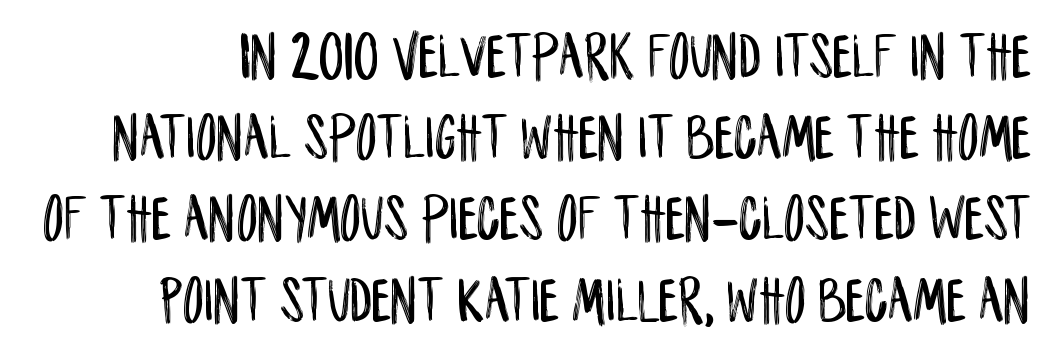
Q: Is the text italic (slanted)? A: No, it is upright.
Q: Is the typeface a serif or a sans-serif typeface? A: Sans-serif.
Q: Is the text underlined? A: No.
Q: Is the spacing between letters normal or unusually wide? A: Normal.
Q: Width (condensed, normal, or wide)? A: Condensed.
Q: Stroke contrast? A: Low.
Q: x-height? A: Large.
Q: Monospaced? A: No.
